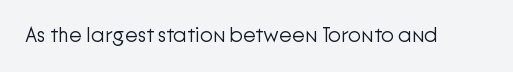
The passage shown is not underscored anywhere. The font's upright variant was chosen for this text. Stems here are at most as thick as an everyday book face. Observe the ordinary spacing: letters are neighbours, not strangers.
